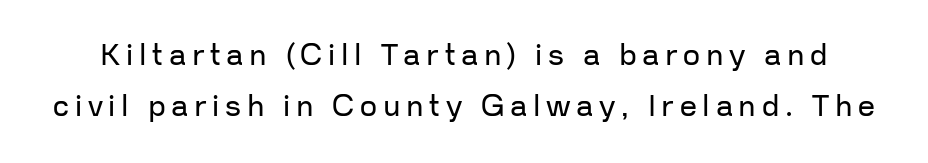
Q: Is the text bold? A: No.
Q: Is the text italic (slanted)? A: No, it is upright.
Q: Is the typeface a serif or a sans-serif typeface? A: Sans-serif.
Q: Is the text underlined? A: No.
Q: Width (condensed, normal, or wide)? A: Normal.
Q: Stroke contrast? A: Low.
Q: x-height? A: Medium.
Q: Monospaced? A: No.
